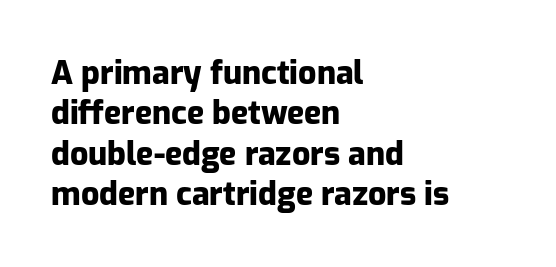
Q: Is the text bold? A: Yes.
Q: Is the text italic (slanted)? A: No, it is upright.
Q: Is the typeface a serif or a sans-serif typeface? A: Sans-serif.
Q: Is the text underlined? A: No.
Q: How is the paragraph aligned? A: Left-aligned.
Q: Is the spacing between letters normal or unusually wide? A: Normal.
Q: Is the spacing between lines tight, normal or loose? A: Normal.
Q: Width (condensed, normal, or wide)? A: Normal.
Q: Stroke contrast? A: Low.
Q: x-height? A: Medium.
Q: Monospaced? A: No.
